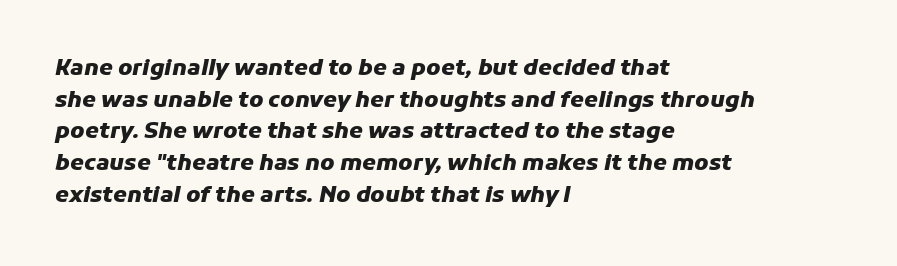
The image shows 22 px bold type, italic (leaning right); set left-aligned, normal line spacing (1.44x), normal letter spacing, not underlined.
